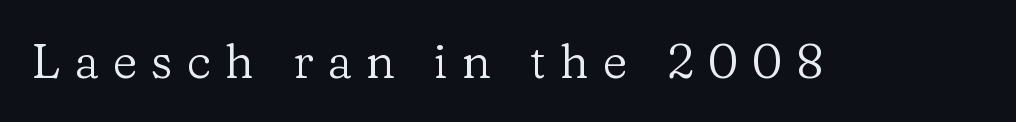
The image shows 48 px regular-weight serif type, upright; set unusually wide letter spacing (+0.29 em), not underlined; low stroke contrast and a medium x-height.
